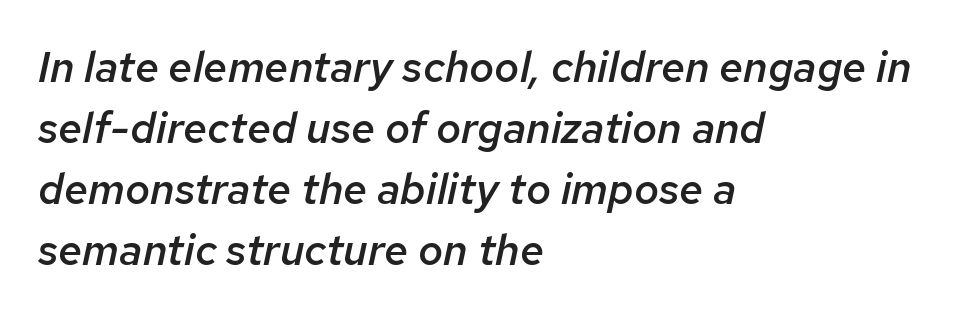
{"italic": "yes", "lean": "right", "slant_degrees": 12, "bold": "semi", "weight": "semibold", "width": "normal", "stroke_contrast": "low", "x_height": "medium", "monospaced": "no", "underline": "no", "align": "left", "line_spacing": "normal", "line_spacing_ratio": 1.42, "letter_spacing": "normal", "letter_spacing_em": 0.0, "glyph_px": 43}
